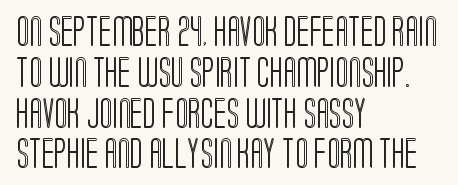
Q: Is the text italic (slanted)? A: No, it is upright.
Q: Is the text underlined? A: No.
Q: How is the paragraph aligned? A: Left-aligned.
Q: Is the spacing between letters normal or unusually wide? A: Normal.
Q: Is the spacing between lines tight, normal or loose? A: Normal.
Q: Width (condensed, normal, or wide)? A: Condensed.
Q: x-height? A: Large.
Q: Monospaced? A: No.
